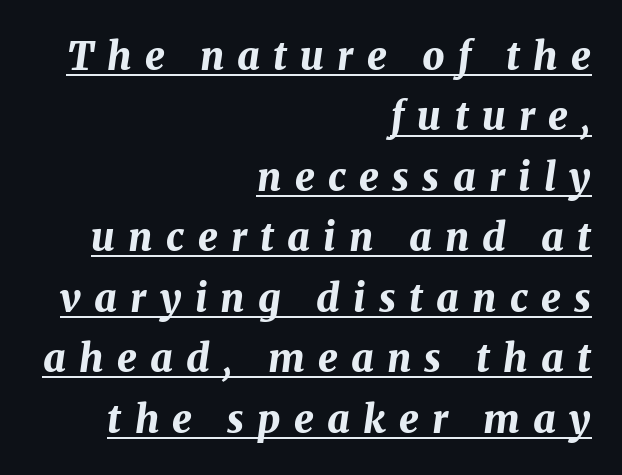
The image shows 39 px bold type, italic (leaning right); set right-aligned, normal line spacing (1.55x), unusually wide letter spacing (+0.34 em), underlined; medium stroke contrast and a medium x-height.
